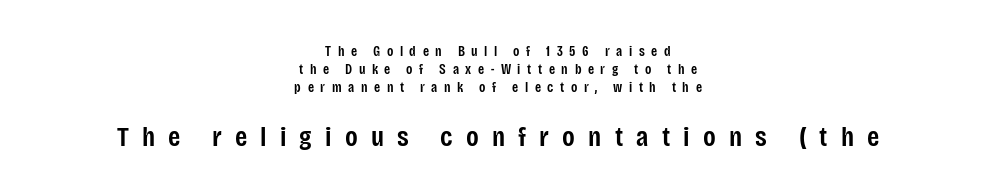
{"serif": "no", "italic": "no", "bold": "semi", "weight": "semibold", "width": "condensed", "stroke_contrast": "low", "x_height": "large", "monospaced": "no", "underline": "no", "align": "center", "line_spacing": "normal", "line_spacing_ratio": 1.3, "letter_spacing": "wide", "letter_spacing_em": 0.47, "larger_block": "second", "size_ratio": 2.0, "glyph_px": 28}
